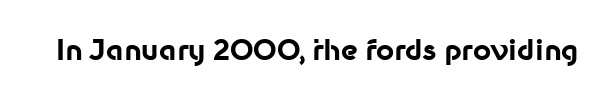
The image shows 28 px bold sans-serif type, upright; set normal letter spacing, not underlined; low stroke contrast and a medium x-height.
